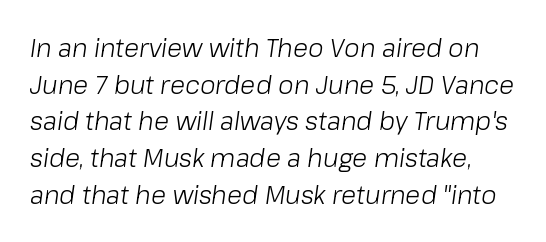
Unmarked baselines from the first word to the last. Characters are canted at an angle relative to the baseline's perpendicular. Nothing unusual about the tracking: characters are spaced as the font intends. The weight would be labelled regular, book, light, or lighter still. This block has exactly the height ordinary leading produces.
